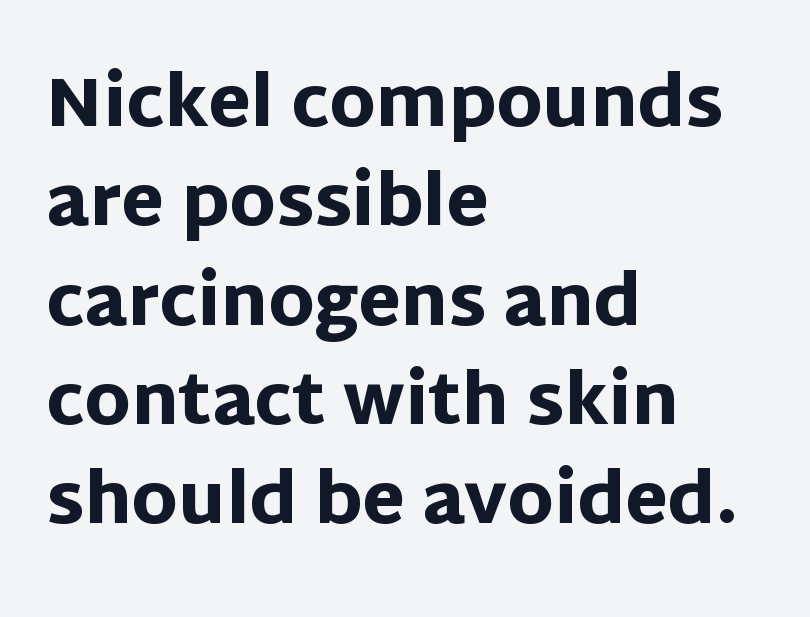
The image shows 69 px heavy sans-serif type, upright; set left-aligned, normal line spacing (1.44x), normal letter spacing, not underlined; low stroke contrast and a large x-height.
